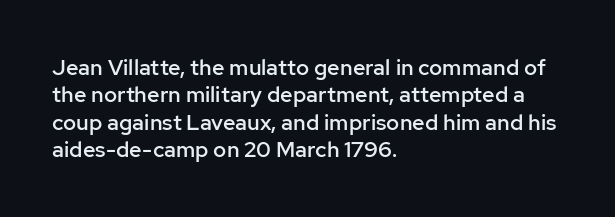
The image shows 22 px text type, upright; set left-aligned, normal line spacing (1.25x), normal letter spacing, not underlined.
